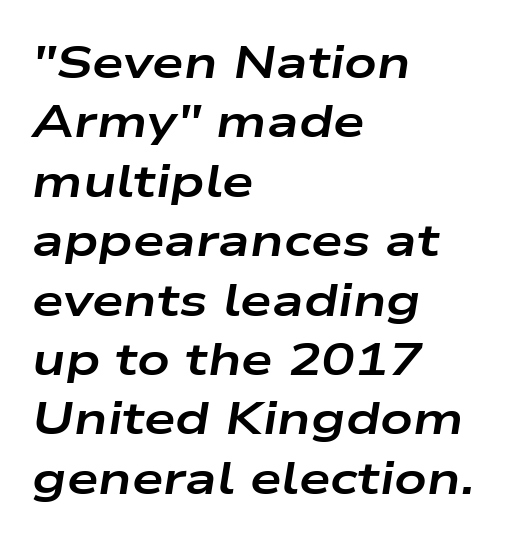
The image shows 45 px bold, wide type, italic (leaning right); set left-aligned, normal line spacing (1.32x), normal letter spacing, not underlined; low stroke contrast and a medium x-height.
